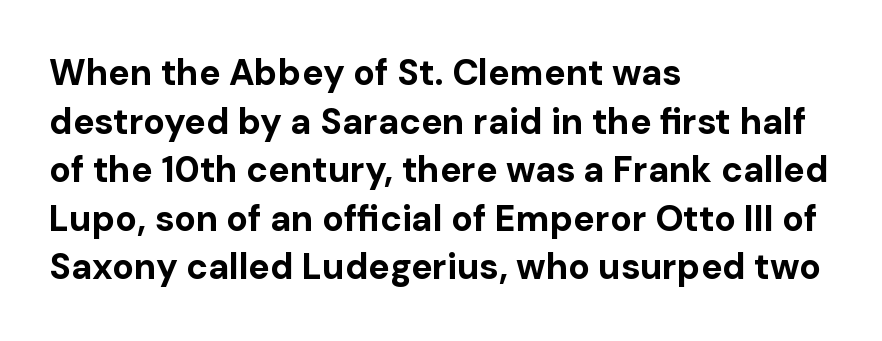
Q: Is the text bold? A: Yes.
Q: Is the text italic (slanted)? A: No, it is upright.
Q: Is the typeface a serif or a sans-serif typeface? A: Sans-serif.
Q: Is the text underlined? A: No.
Q: How is the paragraph aligned? A: Left-aligned.
Q: Is the spacing between letters normal or unusually wide? A: Normal.
Q: Is the spacing between lines tight, normal or loose? A: Normal.
Q: Width (condensed, normal, or wide)? A: Normal.
Q: Stroke contrast? A: Low.
Q: x-height? A: Medium.
Q: Monospaced? A: No.
